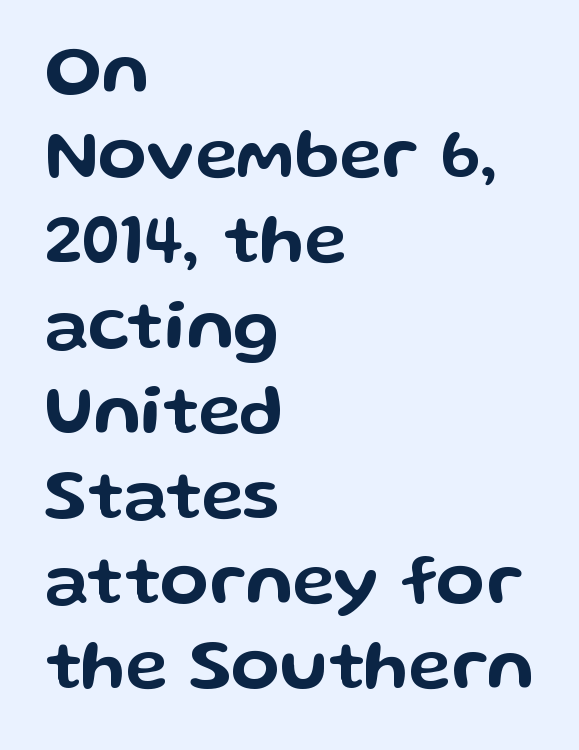
The specimen omits any rule beneath the text block's lines. Every stem runs plumb, perpendicular to the baseline. The letters sit at their default tracking, neither squeezed nor spread. Character widths vary here, with narrow letters taking less room than wide ones. The type family on display is of the sans-serif kind.
